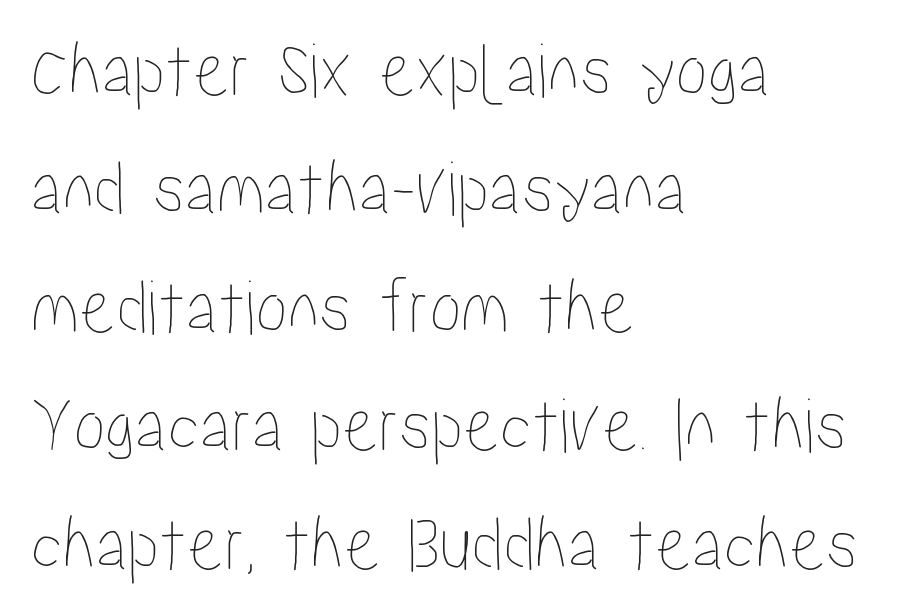
Line beginnings align vertically; line endings do not. Plain, unruled lines of type. Look at the tracking — it's just the regular setting, nothing added. Leading matches the norm, producing a regular column. Vertical strokes here are truly vertical. Proportional: the letters do not fall into vertical columns.
